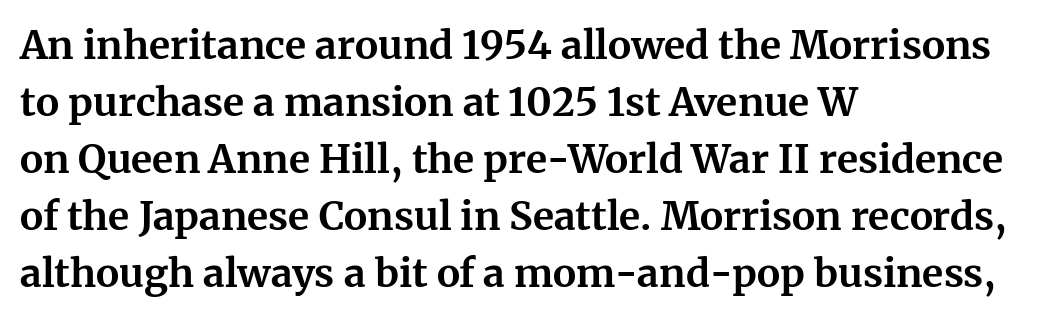
Line spacing here is normal. The face used here is proportionally spaced, like ordinary book or web type. A typesetter would label this face a serif. The type sits square on the baseline with zero lean. Descender tails drop into unmarked territory.
